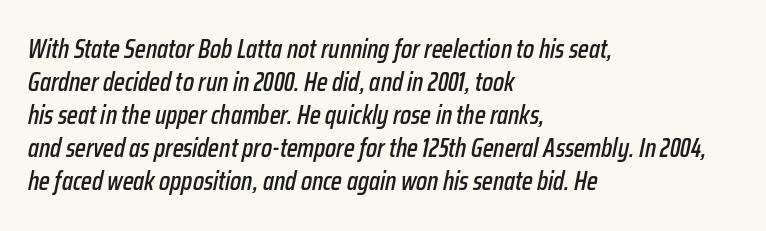
Q: Is the text italic (slanted)? A: Yes, it leans right by about 12 degrees.
Q: Is the text underlined? A: No.
Q: How is the paragraph aligned? A: Left-aligned.
Q: Is the spacing between letters normal or unusually wide? A: Normal.
Q: Is the spacing between lines tight, normal or loose? A: Normal.
